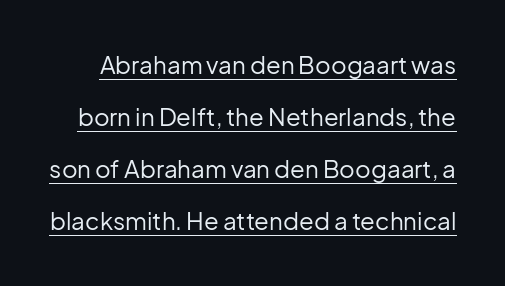
Every word sits above its own underline. Is the type heavy? It reads as light-to-regular instead. Short note: letters normally spaced. Posture: vertical.
